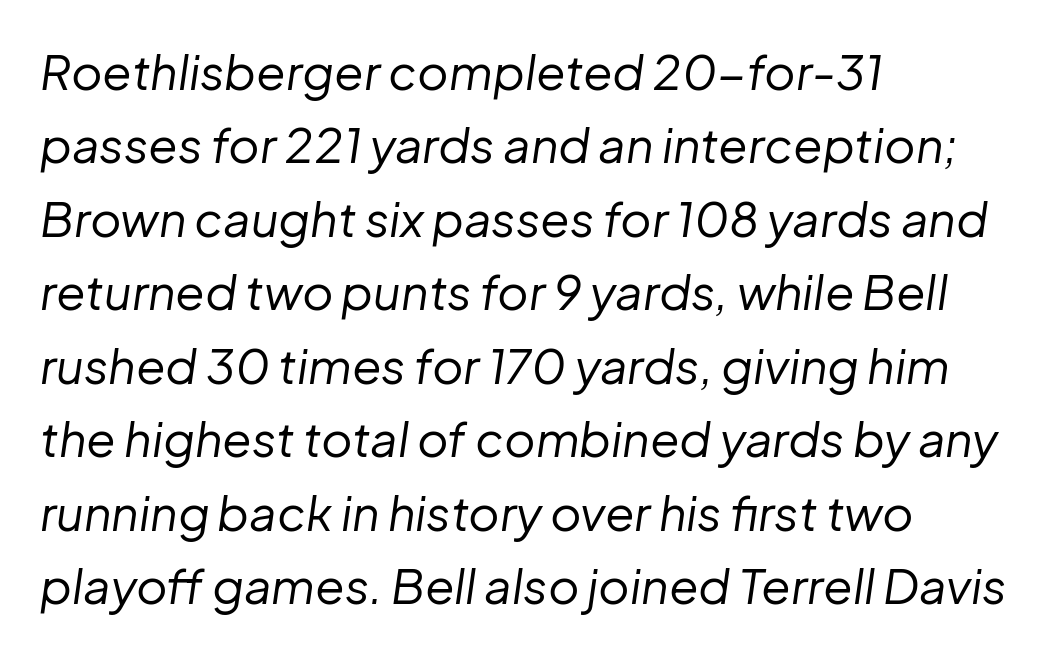
The image shows 48 px regular-weight type, italic (leaning right); set left-aligned, normal line spacing (1.53x), normal letter spacing, not underlined; low stroke contrast and a medium x-height.
